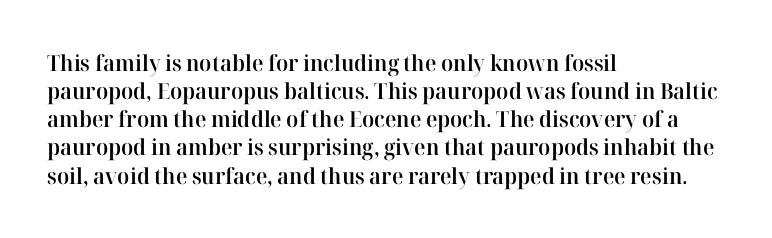
Q: Is the text bold? A: Semi-bold.
Q: Is the text italic (slanted)? A: No, it is upright.
Q: Is the text underlined? A: No.
Q: How is the paragraph aligned? A: Left-aligned.
Q: Is the spacing between letters normal or unusually wide? A: Normal.
Q: Is the spacing between lines tight, normal or loose? A: Normal.
